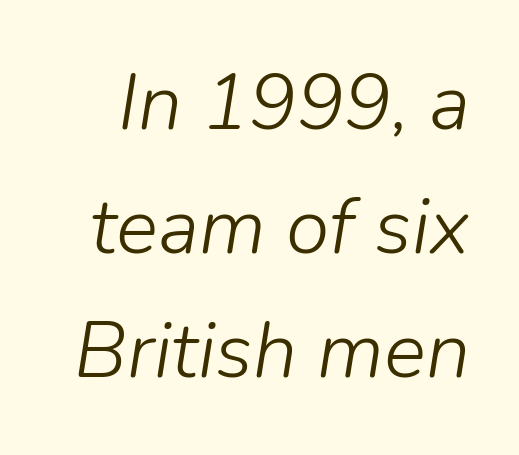
Is the type heavy? It reads as light-to-regular instead. The gap between lines stays unmarked. Quick note: interline space is typical. Default kerning and tracking; the words read as compact shapes. Spacing verdict: proportional, widths tailored to each character. Every character sits at an angle, as italics do.
